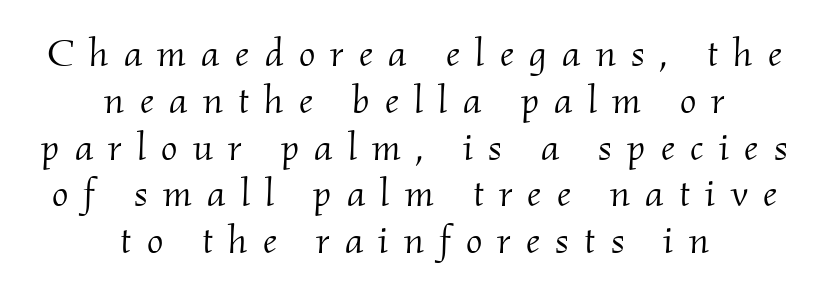
{"serif": "yes", "italic": "yes", "lean": "right", "slant_degrees": 2, "bold": "no", "weight": "light", "width": "normal", "stroke_contrast": "medium", "x_height": "small", "monospaced": "no", "underline": "no", "align": "center", "line_spacing_ratio": 1.2, "letter_spacing": "wide", "letter_spacing_em": 0.39, "glyph_px": 39}
